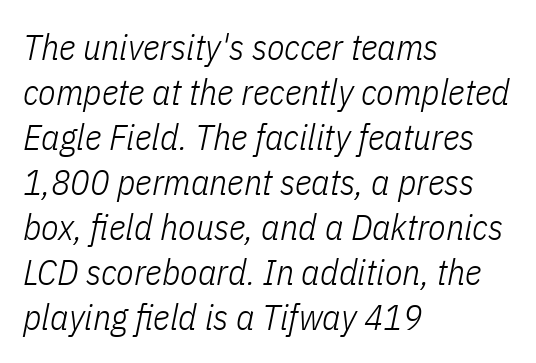
The ragged edge is on the right, which tells us the setting is flush left. This sample uses plain, unmodified letter spacing. Do the characters align in a grid? No, the font is proportional. The glyphs are unaccompanied by any horizontal stroke below them. The font's italic variant was chosen for this text. Does the leading feel generous? No, just average.
